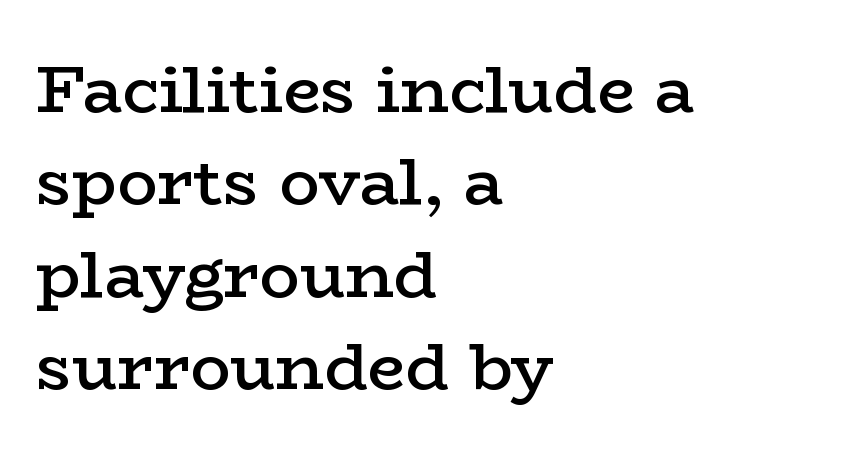
Q: Is the text bold? A: Semi-bold.
Q: Is the text italic (slanted)? A: No, it is upright.
Q: Is the typeface a serif or a sans-serif typeface? A: Serif.
Q: Is the text underlined? A: No.
Q: How is the paragraph aligned? A: Left-aligned.
Q: Is the spacing between letters normal or unusually wide? A: Normal.
Q: Is the spacing between lines tight, normal or loose? A: Normal.
Q: Width (condensed, normal, or wide)? A: Wide.
Q: Stroke contrast? A: Low.
Q: x-height? A: Medium.
Q: Monospaced? A: No.
